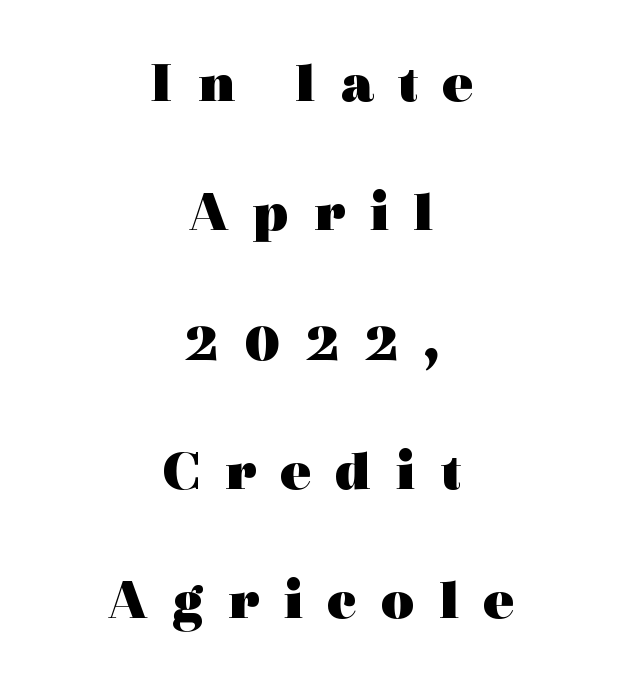
Q: Is the text bold? A: Yes.
Q: Is the text italic (slanted)? A: No, it is upright.
Q: Is the typeface a serif or a sans-serif typeface? A: Serif.
Q: Is the text underlined? A: No.
Q: How is the paragraph aligned? A: Centered.
Q: Is the spacing between letters normal or unusually wide? A: Unusually wide.
Q: Is the spacing between lines tight, normal or loose? A: Loose.
Q: Width (condensed, normal, or wide)? A: Wide.
Q: x-height? A: Medium.
Q: Monospaced? A: No.
